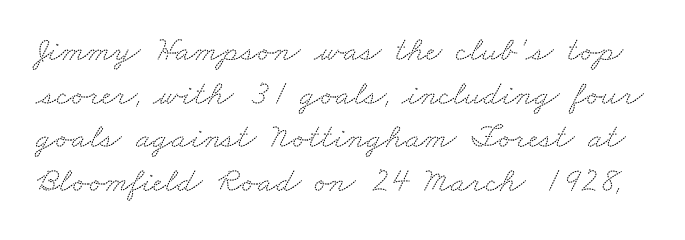
The image shows 35 px wide serif type; set normal line spacing (1.25x), normal letter spacing, not underlined; medium stroke contrast and a small x-height.
